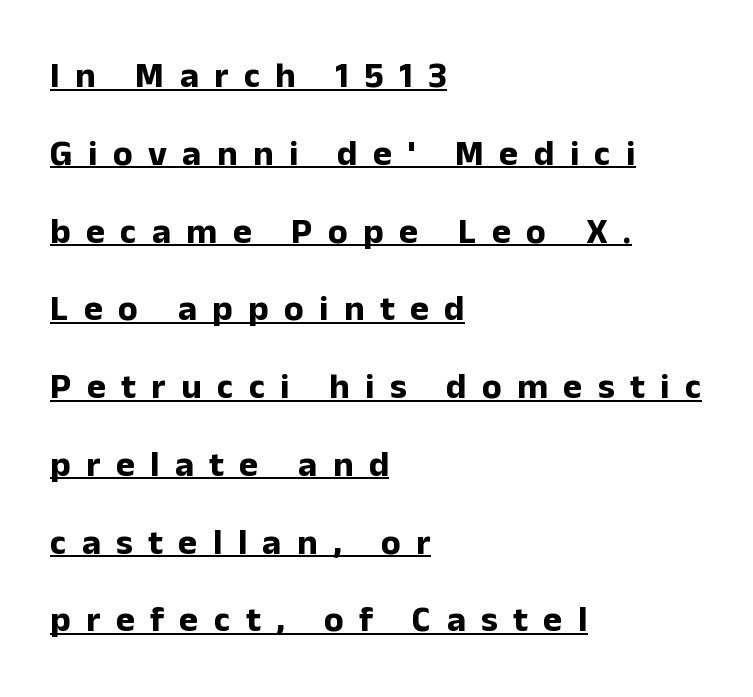
The image shows 36 px bold sans-serif type, upright; set left-aligned, loose line spacing (2.16x), unusually wide letter spacing (+0.43 em), underlined; low stroke contrast and a medium x-height.
